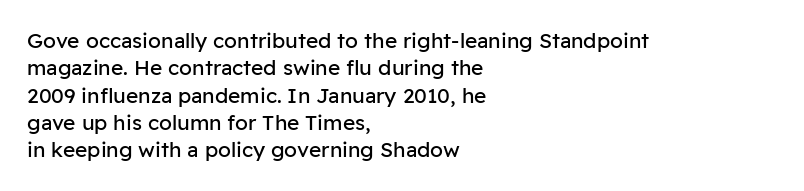
Q: Is the text bold? A: No.
Q: Is the text italic (slanted)? A: No, it is upright.
Q: Is the text underlined? A: No.
Q: How is the paragraph aligned? A: Left-aligned.
Q: Is the spacing between letters normal or unusually wide? A: Normal.
Q: Is the spacing between lines tight, normal or loose? A: Normal.
